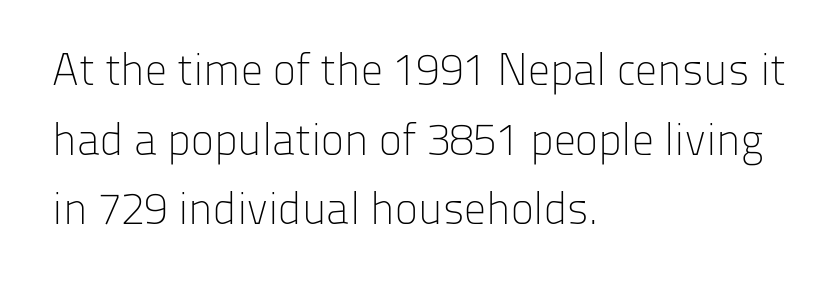
Each letter's strokes conclude bluntly, with no projecting serifs. How would I describe the line gaps? Plain and ordinary. The axis of the letterforms is exactly vertical. The typesetting does not lean heavy: it is not bold. A student would call this left alignment; a typographer would say flush left, rag right.
